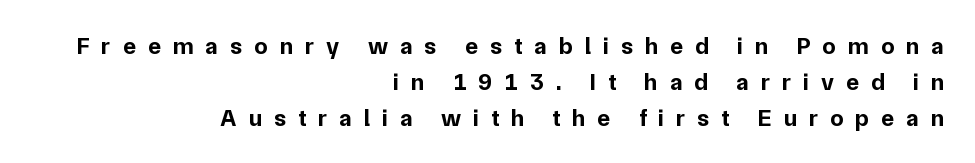
In terms of weight, the rendering is a true, heavy bold. The tracking reads as deliberately expanded to a designer's eye. A clean baseline with only descenders dipping below it. Leading: standard. Line endings align vertically; line beginnings do not.
